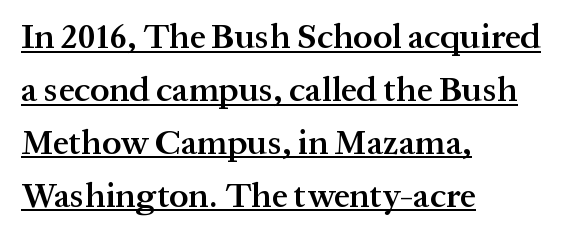
Do the characters align in a grid? No, the font is proportional. The leading is moderate, giving the passage an even texture. Slightly chunky letters — semibold, I'd say, not full bold. Old-style or modern, the face here clearly has serifs. The face used here is rendered with its standard letterfit. The string is rendered with underlining switched on.
